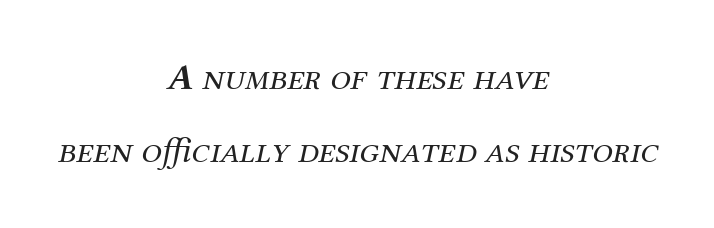
Q: Is the text bold? A: No.
Q: Is the text italic (slanted)? A: Yes, it leans right by about 12 degrees.
Q: Is the typeface a serif or a sans-serif typeface? A: Serif.
Q: Is the text underlined? A: No.
Q: How is the paragraph aligned? A: Centered.
Q: Is the spacing between letters normal or unusually wide? A: Normal.
Q: Is the spacing between lines tight, normal or loose? A: Loose.
Q: Width (condensed, normal, or wide)? A: Normal.
Q: Stroke contrast? A: Medium.
Q: x-height? A: Medium.
Q: Monospaced? A: No.
